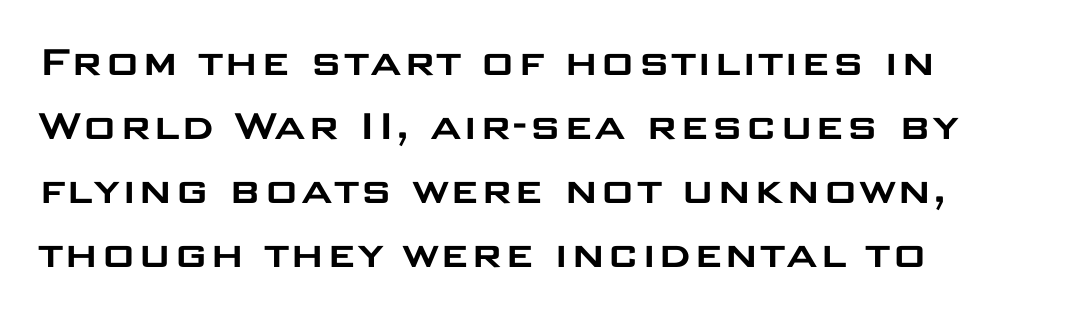
Typeset ragged right — the left edge is the straight one. The passage shown is typed in a proportional face where columns would drift. This rendering employs a face without finishing strokes, i.e., a sans-serif. Posture: upright roman. Inter-character spacing is left at the font's built-in metrics.
